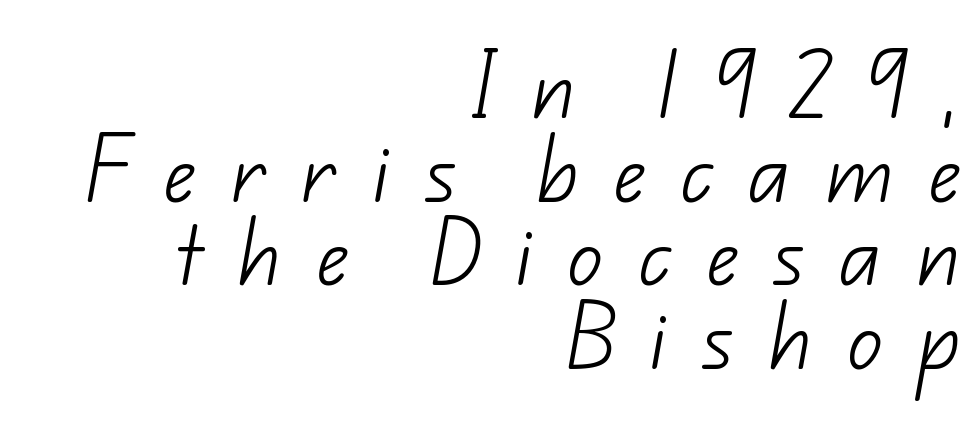
The image shows 72 px light sans-serif type; set right-aligned, line spacing 1.16x, unusually wide letter spacing (+0.47 em), not underlined; low stroke contrast and a small x-height.
